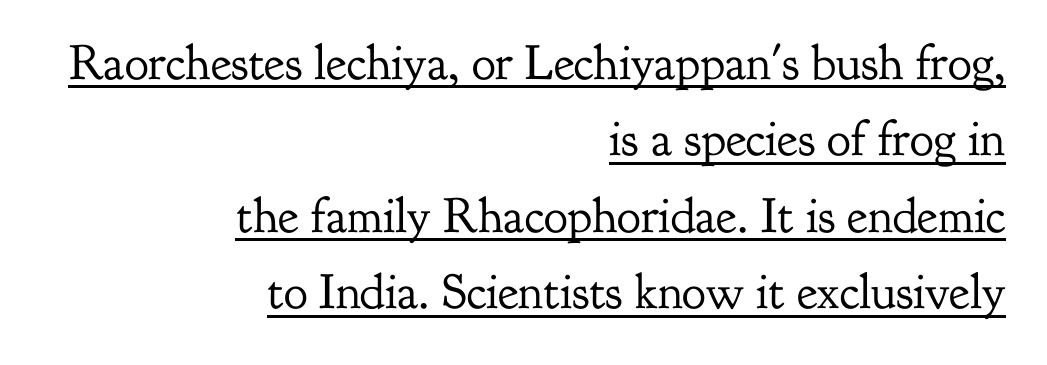
The image shows 50 px regular-weight serif type, upright; set right-aligned, normal line spacing (1.53x), normal letter spacing, underlined; low stroke contrast and a small x-height.
